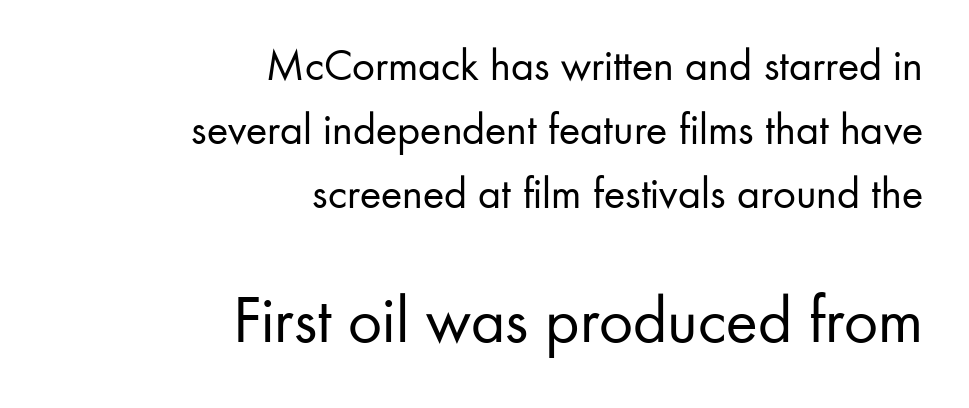
{"serif": "no", "italic": "no", "bold": "no", "weight": "regular", "width": "normal", "stroke_contrast": "low", "x_height": "small", "monospaced": "no", "underline": "no", "align": "right", "line_spacing": "normal", "line_spacing_ratio": 1.42, "letter_spacing": "normal", "letter_spacing_em": 0.0, "larger_block": "second", "size_ratio": 1.49, "glyph_px": 67}
